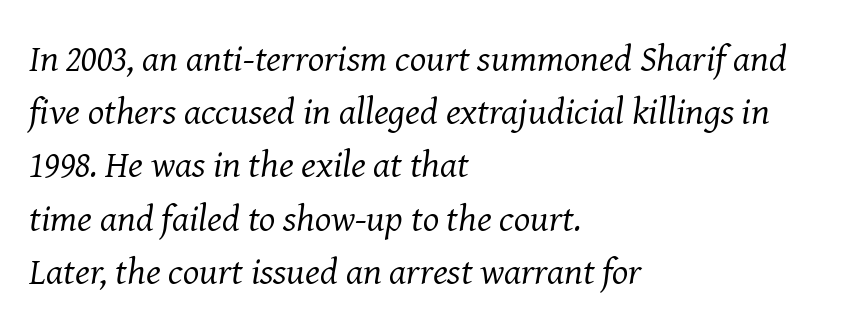
{"serif": "yes", "italic": "yes", "lean": "right", "slant_degrees": 8, "bold": "no", "weight": "regular", "width": "normal", "stroke_contrast": "medium", "x_height": "medium", "monospaced": "no", "underline": "no", "align": "left", "line_spacing": "normal", "line_spacing_ratio": 1.4, "letter_spacing": "normal", "letter_spacing_em": 0.0, "glyph_px": 38}
